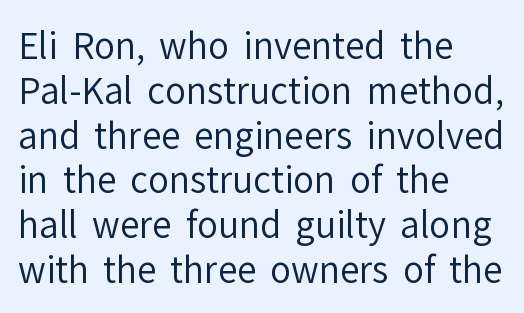
Q: Is the text bold? A: No.
Q: Is the text italic (slanted)? A: No, it is upright.
Q: Is the typeface a serif or a sans-serif typeface? A: Sans-serif.
Q: Is the text underlined? A: No.
Q: How is the paragraph aligned? A: Left-aligned.
Q: Is the spacing between letters normal or unusually wide? A: Normal.
Q: Is the spacing between lines tight, normal or loose? A: Normal.
Q: Width (condensed, normal, or wide)? A: Normal.
Q: Stroke contrast? A: Low.
Q: x-height? A: Medium.
Q: Monospaced? A: No.
